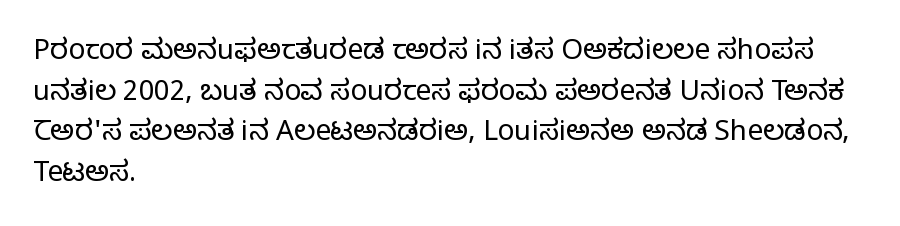
To sum up the face: it has serifs. This sample is left-justified, so line endings fall wherever the words run out. The font is comparable to plain body text, perhaps lighter. Spacing verdict: proportional, widths tailored to each character.
